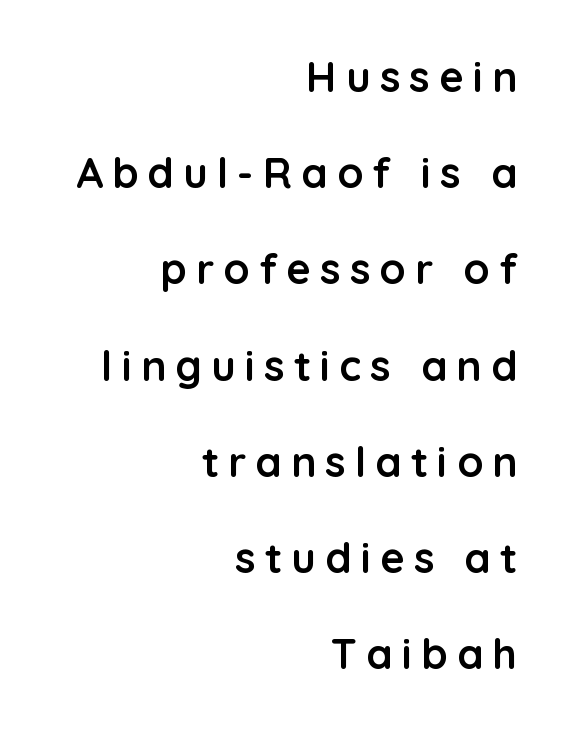
{"serif": "no", "italic": "no", "bold": "yes", "weight": "semibold", "width": "normal", "stroke_contrast": "low", "x_height": "medium", "monospaced": "no", "underline": "no", "align": "right", "line_spacing": "loose", "line_spacing_ratio": 2.29, "letter_spacing": "wide", "letter_spacing_em": 0.22, "glyph_px": 42}
